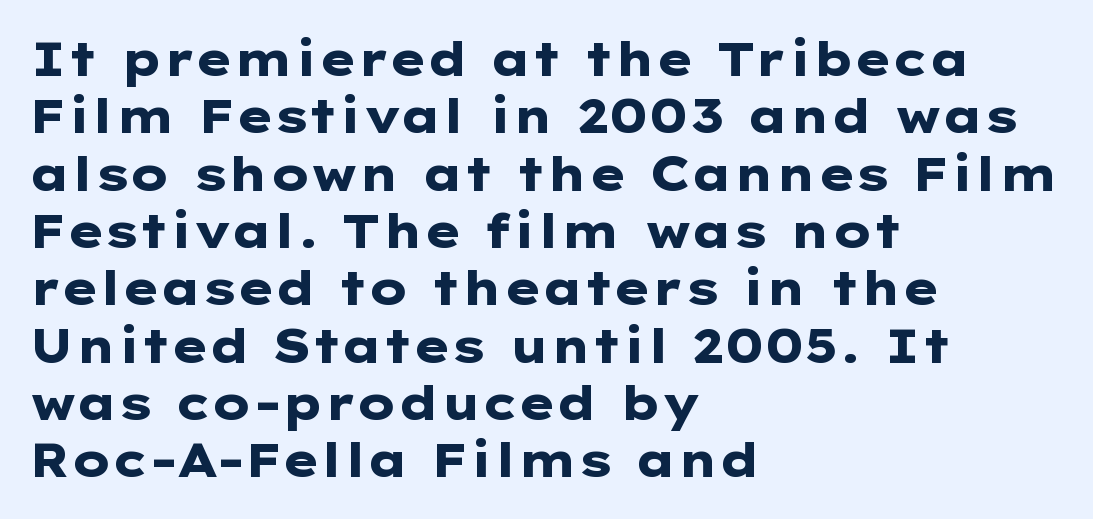
Underlining? Definitely not there. Here the designer chose a conventional face with non-uniform glyph widths. Compared with a centered layout, this one pins lines to the left instead. Strong, thick strokes mark this as bold type.
